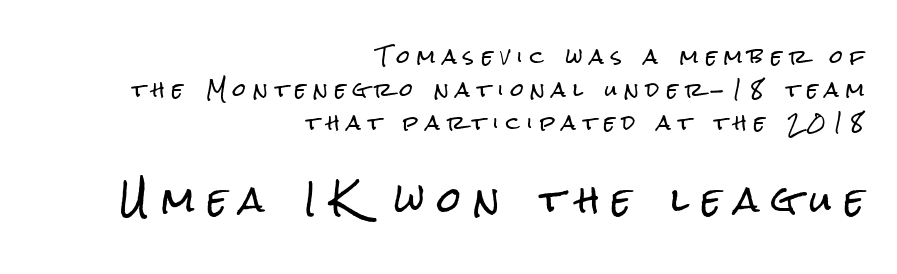
Q: Is the text italic (slanted)? A: No, it is upright.
Q: Is the typeface a serif or a sans-serif typeface? A: Sans-serif.
Q: Is the text underlined? A: No.
Q: How is the paragraph aligned? A: Right-aligned.
Q: Is the spacing between letters normal or unusually wide? A: Unusually wide.
Q: Which block of text is set in a larger size, the first (top) or the second (bottom)? A: The second (bottom) one.
Q: Width (condensed, normal, or wide)? A: Condensed.
Q: Stroke contrast? A: Low.
Q: x-height? A: Medium.
Q: Monospaced? A: No.
